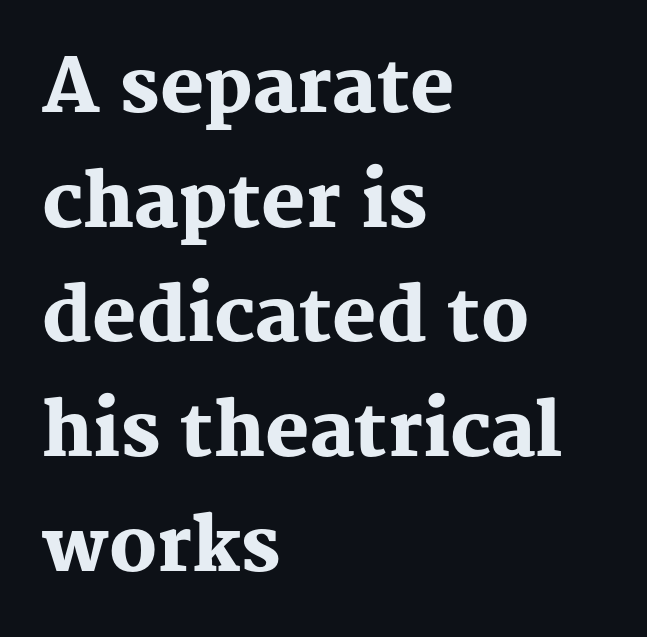
{"serif": "yes", "italic": "no", "bold": "yes", "weight": "heavy", "width": "normal", "stroke_contrast": "medium", "x_height": "medium", "monospaced": "no", "underline": "no", "align": "left", "line_spacing": "normal", "line_spacing_ratio": 1.55, "letter_spacing": "normal", "letter_spacing_em": 0.0, "glyph_px": 74}
